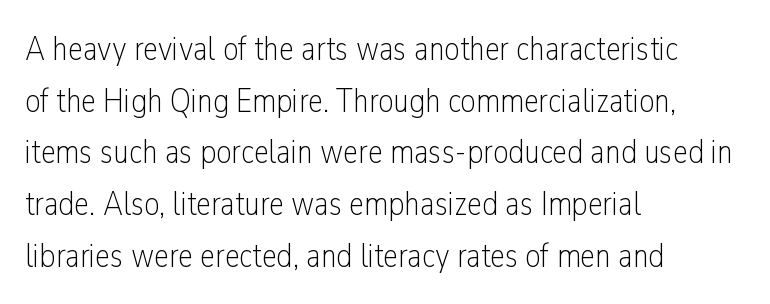
The image shows 34 px light, condensed sans-serif type, upright; set left-aligned, normal line spacing (1.52x), normal letter spacing, not underlined; low stroke contrast and a medium x-height.
